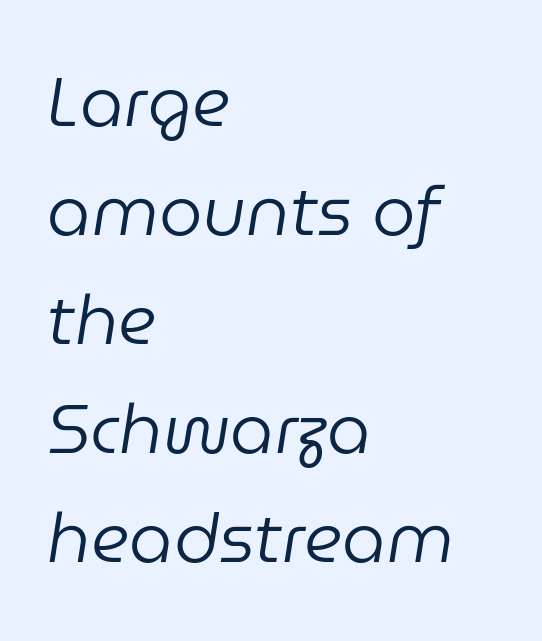
{"italic": "yes", "lean": "right", "slant_degrees": 9, "bold": "no", "weight": "regular", "width": "normal", "stroke_contrast": "low", "x_height": "medium", "monospaced": "no", "underline": "no", "align": "left", "line_spacing": "normal", "line_spacing_ratio": 1.58, "letter_spacing": "normal", "letter_spacing_em": 0.0, "glyph_px": 69}
